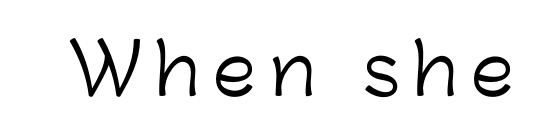
Q: Is the text bold? A: No.
Q: Is the text italic (slanted)? A: No, it is upright.
Q: Is the typeface a serif or a sans-serif typeface? A: Sans-serif.
Q: Is the text underlined? A: No.
Q: Is the spacing between letters normal or unusually wide? A: Unusually wide.
Q: Width (condensed, normal, or wide)? A: Normal.
Q: Stroke contrast? A: Low.
Q: x-height? A: Medium.
Q: Monospaced? A: No.
